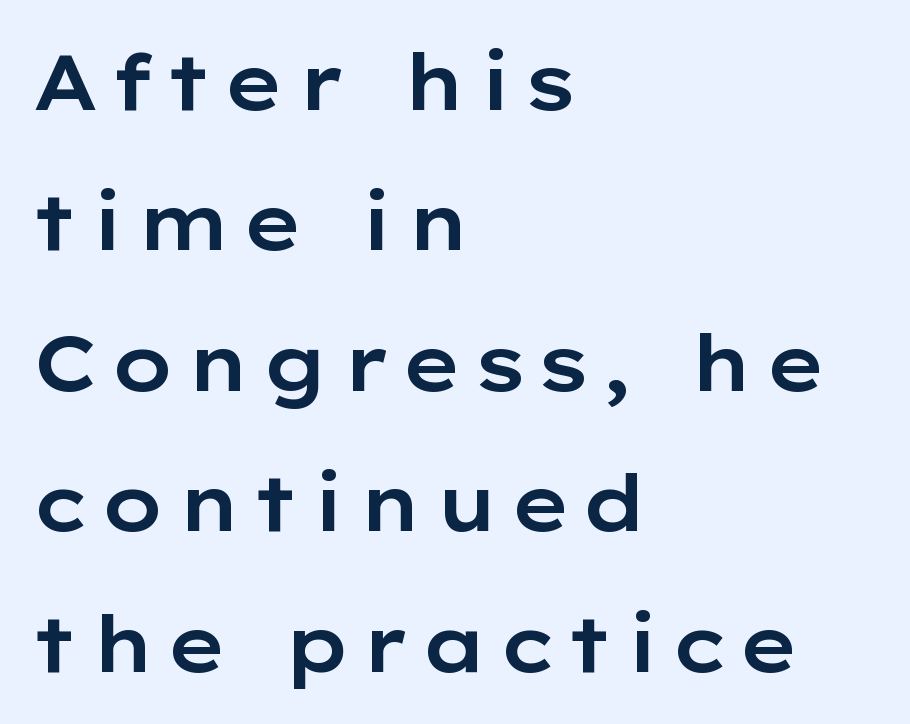
Unmarked baselines from the first word to the last. You can tell from the bare stems that sans-serif type was used. Quick note: not italic, upright. The text block is weighted toward the left margin, trailing off unevenly rightward. You could not count columns in this text — the font is proportionally spaced.
